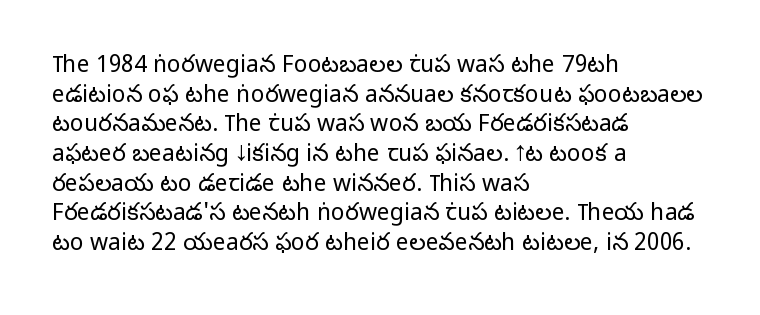
Q: Is the text bold? A: No.
Q: Is the text italic (slanted)? A: No, it is upright.
Q: Is the text underlined? A: No.
Q: How is the paragraph aligned? A: Left-aligned.
Q: Is the spacing between letters normal or unusually wide? A: Normal.
Q: Is the spacing between lines tight, normal or loose? A: Normal.
